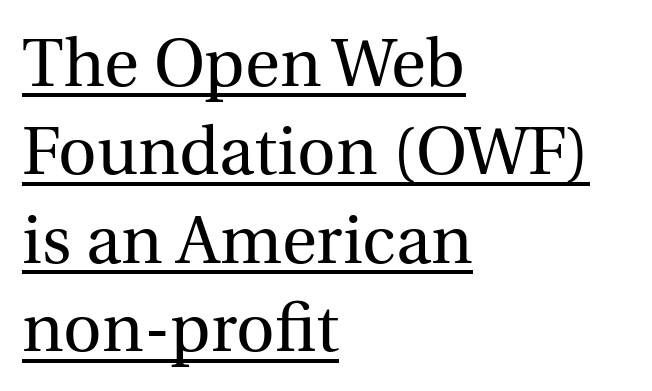
{"serif": "yes", "italic": "no", "bold": "no", "weight": "regular", "width": "normal", "x_height": "medium", "monospaced": "no", "underline": "yes", "align": "left", "line_spacing": "normal", "line_spacing_ratio": 1.32, "letter_spacing": "normal", "letter_spacing_em": 0.0, "glyph_px": 67}
